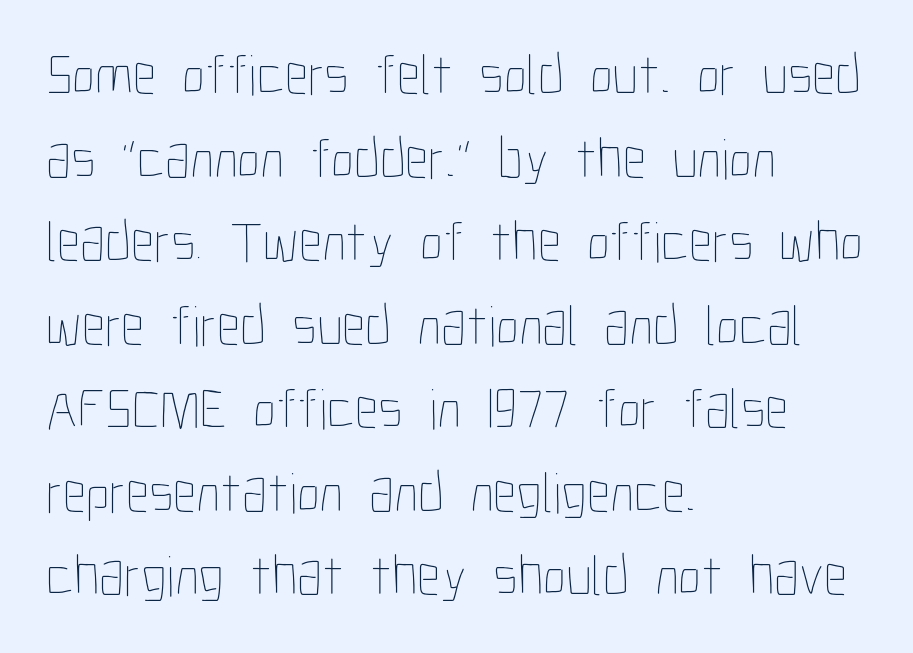
Q: Is the text bold? A: No.
Q: Is the text italic (slanted)? A: No, it is upright.
Q: Is the text underlined? A: No.
Q: How is the paragraph aligned? A: Left-aligned.
Q: Is the spacing between letters normal or unusually wide? A: Normal.
Q: Is the spacing between lines tight, normal or loose? A: Normal.
Q: Width (condensed, normal, or wide)? A: Condensed.
Q: Stroke contrast? A: Low.
Q: x-height? A: Medium.
Q: Monospaced? A: No.
